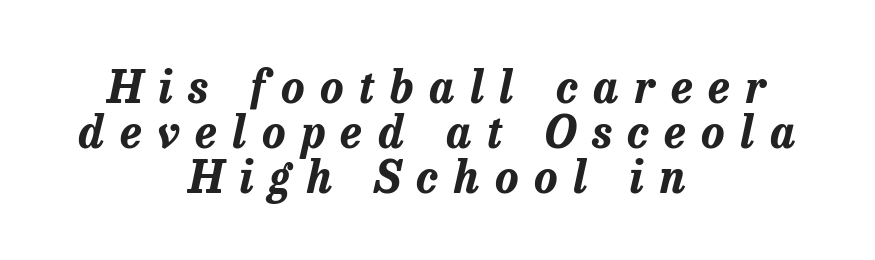
The image shows 44 px bold type, italic (leaning right); set centered, tight line spacing (1.02x), unusually wide letter spacing (+0.36 em), not underlined; low stroke contrast and a medium x-height.
